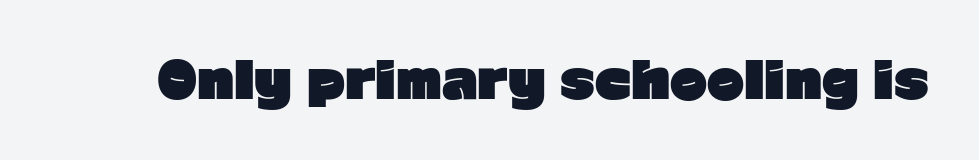
Q: Is the text bold? A: Yes.
Q: Is the text italic (slanted)? A: No, it is upright.
Q: Is the typeface a serif or a sans-serif typeface? A: Sans-serif.
Q: Is the text underlined? A: No.
Q: Is the spacing between letters normal or unusually wide? A: Normal.
Q: Width (condensed, normal, or wide)? A: Normal.
Q: Stroke contrast? A: Low.
Q: x-height? A: Medium.
Q: Monospaced? A: No.
